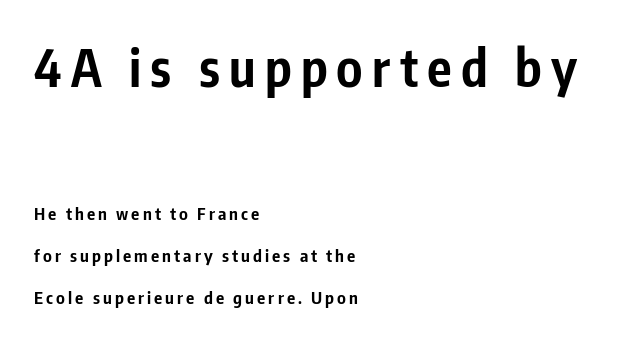
Stroke terminals: plain, sans-serif. Layout note: lines flush left. Ordinary non-slanted type is in use. Bare-footed words on every line. The rendering shrinks the type as you move from the upper chunk to the lower. The rendering uses natural spacing where letterforms have individual widths.
